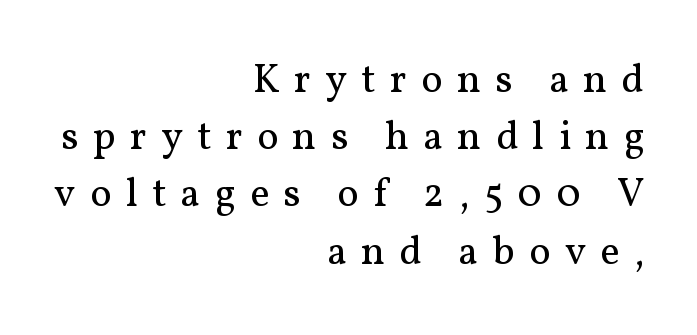
{"serif": "yes", "italic": "no", "bold": "no", "weight": "regular", "width": "normal", "stroke_contrast": "medium", "x_height": "medium", "monospaced": "no", "underline": "no", "align": "right", "line_spacing": "normal", "line_spacing_ratio": 1.43, "letter_spacing": "wide", "letter_spacing_em": 0.36, "glyph_px": 40}
